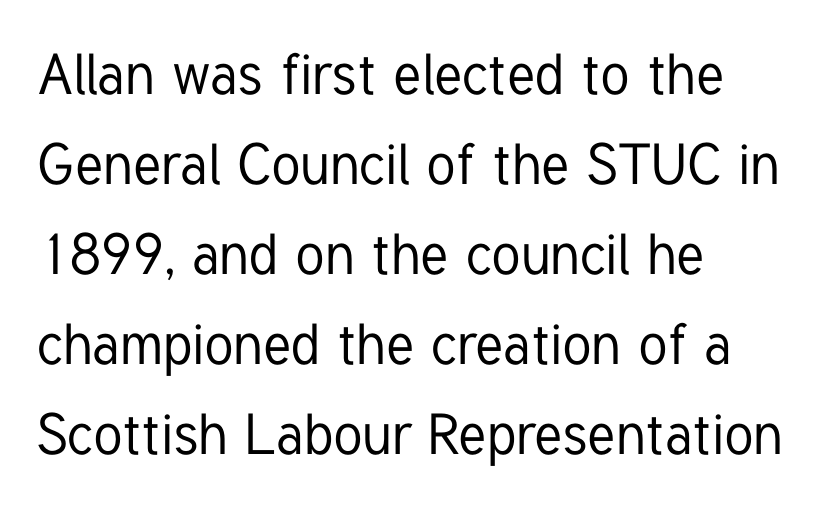
{"serif": "no", "italic": "no", "width": "condensed", "stroke_contrast": "low", "x_height": "medium", "monospaced": "no", "underline": "no", "align": "left", "line_spacing": "normal", "line_spacing_ratio": 1.58, "letter_spacing": "normal", "letter_spacing_em": 0.0, "glyph_px": 57}
